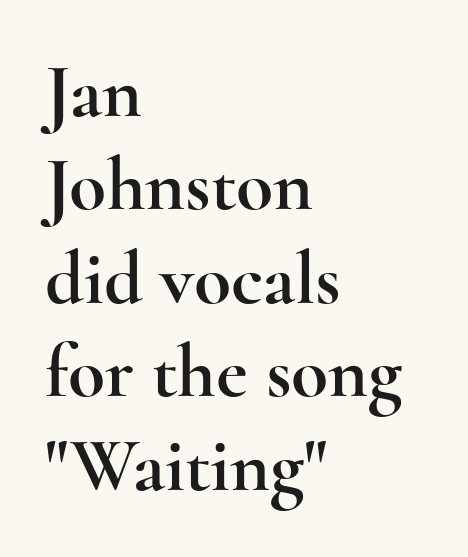
{"serif": "yes", "italic": "no", "width": "wide", "x_height": "small", "monospaced": "no", "underline": "no", "align": "left", "line_spacing_ratio": 1.23, "letter_spacing": "normal", "letter_spacing_em": 0.0, "glyph_px": 76}
